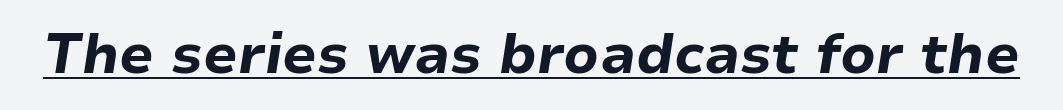
The image shows 55 px bold type, italic (leaning right); set normal letter spacing, underlined; low stroke contrast and a medium x-height.
